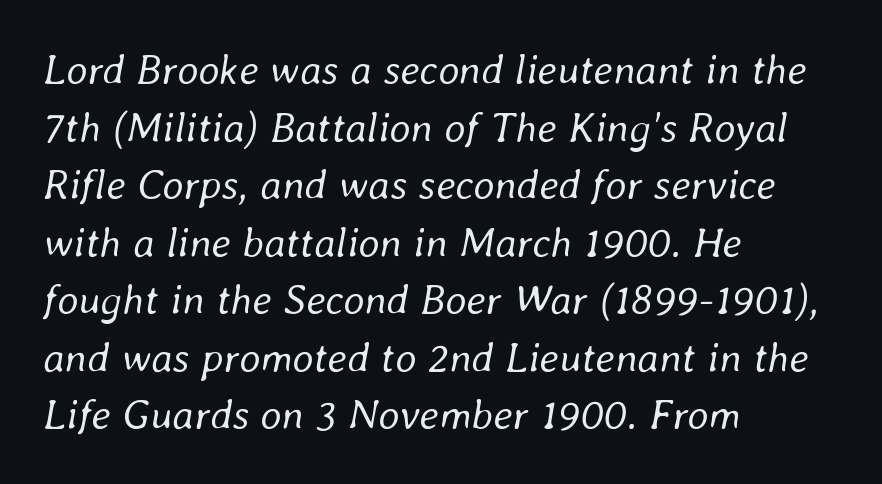
The image shows 42 px regular-weight type, italic (leaning right); set left-aligned, normal line spacing (1.37x), normal letter spacing, not underlined; low stroke contrast and a medium x-height.
